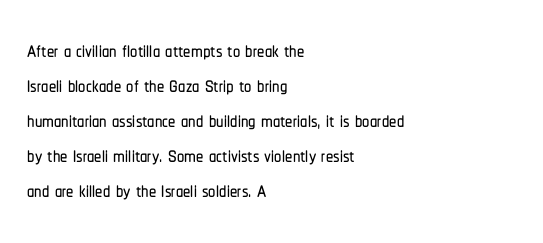
Letterform terminals end flat and unadorned throughout the passage. Here the designer chose a conventional face with non-uniform glyph widths. The axis of the letterforms is exactly vertical. How are the letters spaced? Ordinarily, with no added tracking. The ragged edge is on the right, which tells us the setting is flush left.
